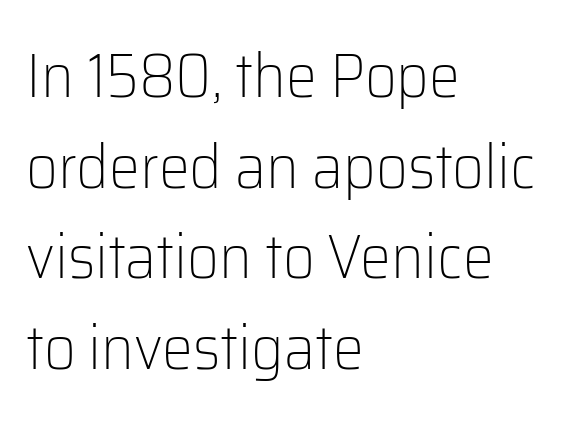
{"serif": "no", "italic": "no", "bold": "no", "weight": "light", "width": "normal", "stroke_contrast": "low", "x_height": "medium", "monospaced": "no", "underline": "no", "align": "left", "line_spacing": "normal", "line_spacing_ratio": 1.46, "letter_spacing": "normal", "letter_spacing_em": 0.0, "glyph_px": 62}
